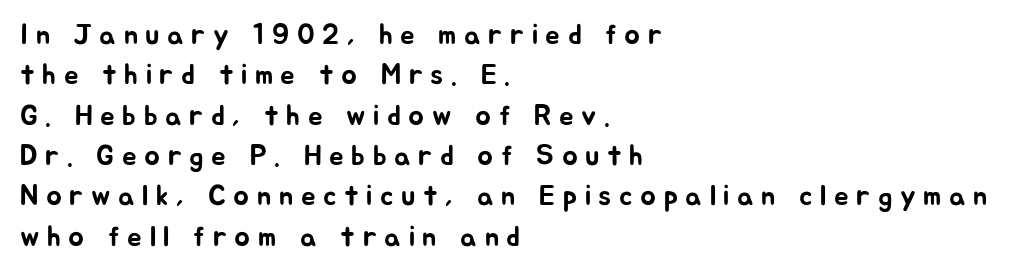
Q: Is the text italic (slanted)? A: No, it is upright.
Q: Is the typeface a serif or a sans-serif typeface? A: Sans-serif.
Q: Is the text underlined? A: No.
Q: How is the paragraph aligned? A: Left-aligned.
Q: Is the spacing between letters normal or unusually wide? A: Unusually wide.
Q: Is the spacing between lines tight, normal or loose? A: Normal.
Q: Width (condensed, normal, or wide)? A: Normal.
Q: Stroke contrast? A: Low.
Q: x-height? A: Medium.
Q: Monospaced? A: No.
